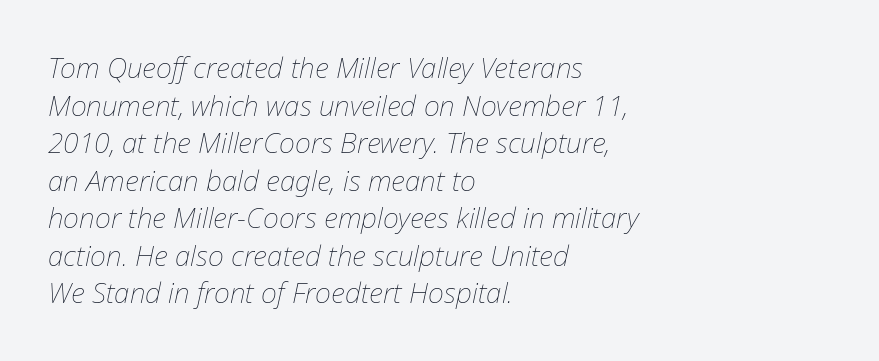
The image shows 28 px thin type, italic (leaning right); set left-aligned, normal line spacing (1.34x), normal letter spacing, not underlined; low stroke contrast and a medium x-height.
